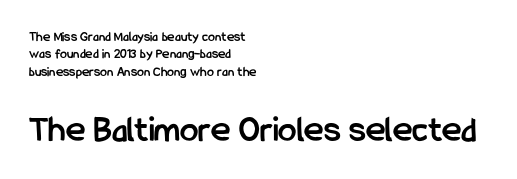
Q: Is the text bold? A: Yes.
Q: Is the text italic (slanted)? A: No, it is upright.
Q: Is the typeface a serif or a sans-serif typeface? A: Sans-serif.
Q: Is the text underlined? A: No.
Q: How is the paragraph aligned? A: Left-aligned.
Q: Is the spacing between letters normal or unusually wide? A: Normal.
Q: Is the spacing between lines tight, normal or loose? A: Normal.
Q: Which block of text is set in a larger size, the first (top) or the second (bottom)? A: The second (bottom) one.
Q: Width (condensed, normal, or wide)? A: Condensed.
Q: Stroke contrast? A: Low.
Q: x-height? A: Medium.
Q: Monospaced? A: No.
